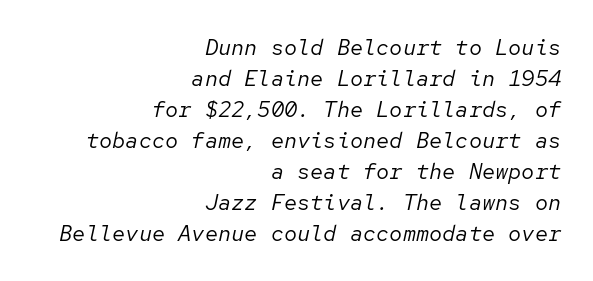
Line ends are locked; line starts wander. This sample uses an oblique cut, with every glyph tilted off the vertical. Vertical spacing — default. What stands out about the letter spacing? Nothing — it is the standard amount. These glyphs show unthickened strokes, regular width or finer. A clean baseline with only descenders dipping below it.
